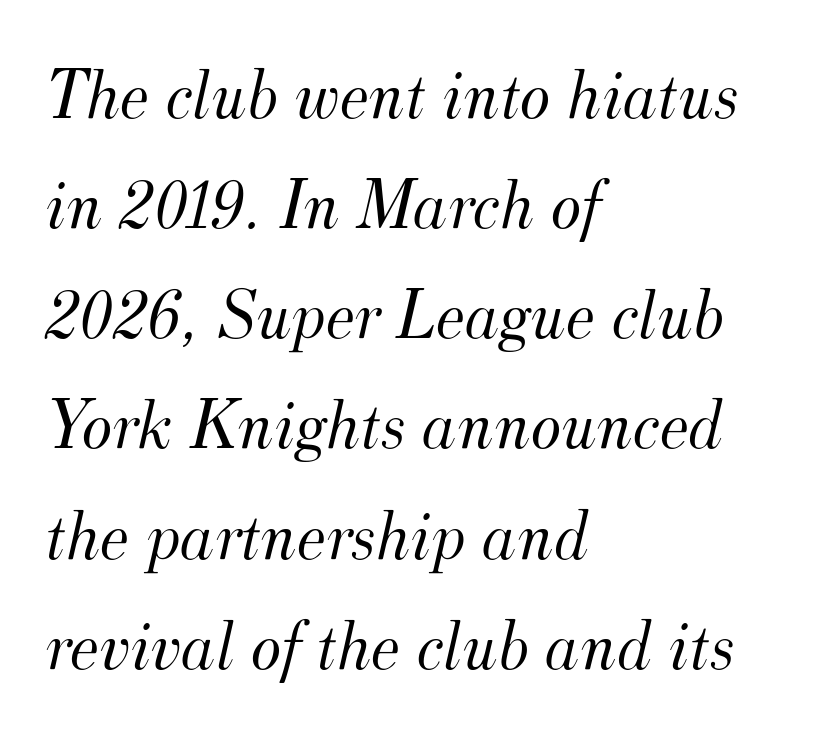
{"serif": "yes", "italic": "yes", "lean": "right", "slant_degrees": 12, "bold": "no", "weight": "light", "width": "normal", "stroke_contrast": "medium", "x_height": "small", "monospaced": "no", "underline": "no", "align": "left", "line_spacing": "normal", "line_spacing_ratio": 1.53, "letter_spacing": "normal", "letter_spacing_em": 0.0, "glyph_px": 72}
